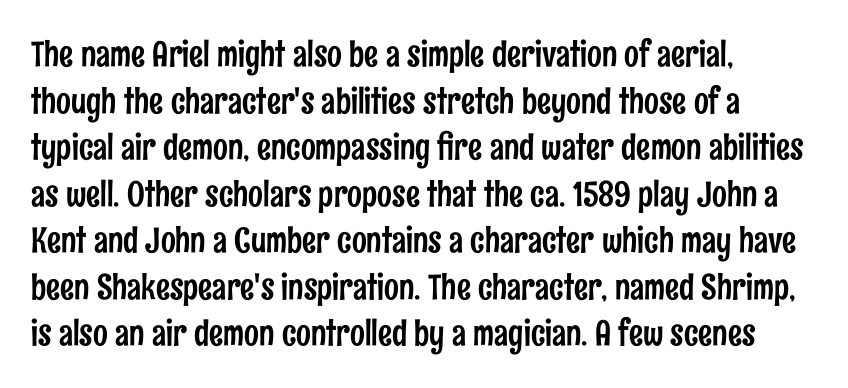
{"serif": "no", "italic": "no", "width": "condensed", "stroke_contrast": "low", "x_height": "medium", "monospaced": "no", "underline": "no", "align": "left", "line_spacing": "normal", "line_spacing_ratio": 1.33, "letter_spacing": "normal", "letter_spacing_em": 0.0, "glyph_px": 35}
